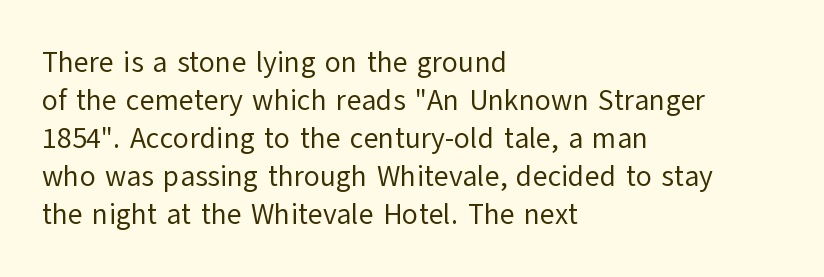
{"serif": "no", "italic": "no", "bold": "no", "weight": "regular", "width": "normal", "stroke_contrast": "low", "x_height": "medium", "monospaced": "no", "underline": "no", "align": "left", "line_spacing": "normal", "line_spacing_ratio": 1.31, "letter_spacing": "normal", "letter_spacing_em": 0.0, "glyph_px": 29}
